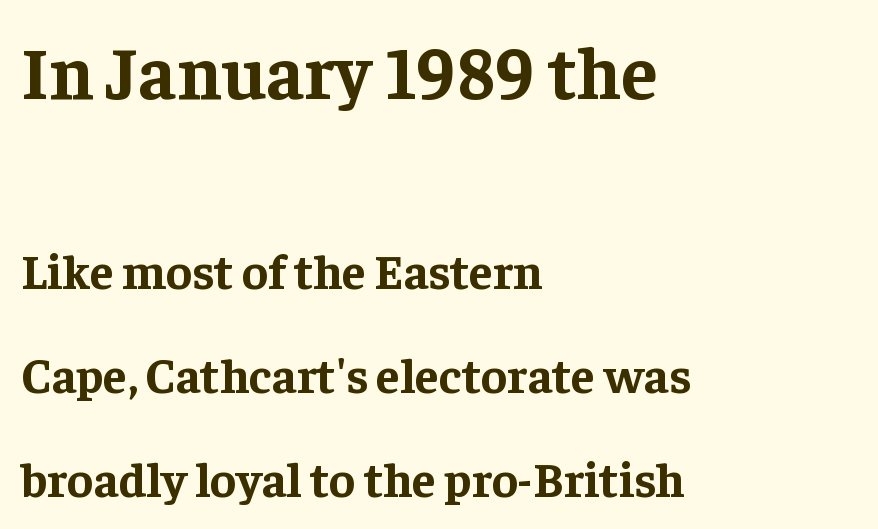
{"serif": "yes", "italic": "no", "bold": "yes", "weight": "bold", "width": "normal", "stroke_contrast": "low", "x_height": "medium", "monospaced": "no", "underline": "no", "align": "left", "line_spacing": "loose", "line_spacing_ratio": 2.12, "letter_spacing": "normal", "letter_spacing_em": 0.0, "larger_block": "first", "size_ratio": 1.51, "glyph_px": 74}
